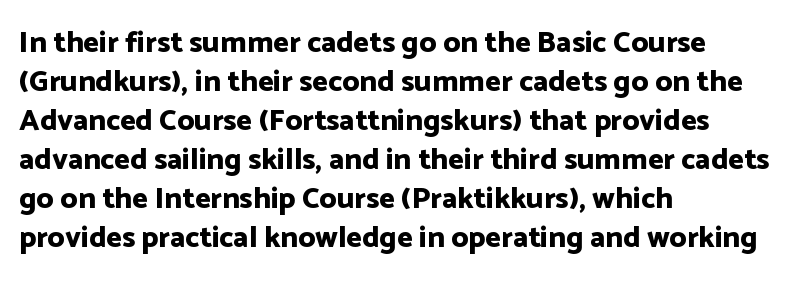
{"serif": "no", "italic": "no", "bold": "yes", "weight": "bold", "width": "normal", "stroke_contrast": "low", "x_height": "medium", "monospaced": "no", "underline": "no", "align": "left", "line_spacing": "normal", "line_spacing_ratio": 1.3, "letter_spacing": "normal", "letter_spacing_em": 0.0, "glyph_px": 30}
